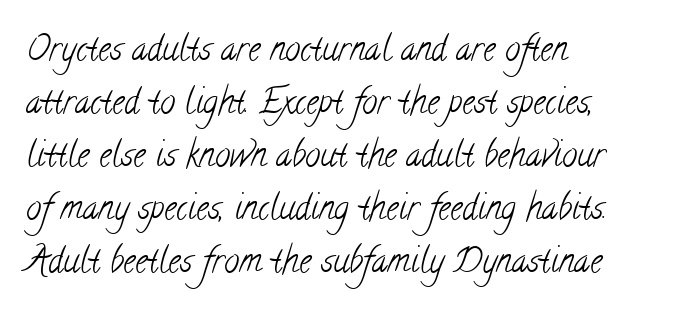
Q: Is the text bold? A: No.
Q: Is the typeface a serif or a sans-serif typeface? A: Serif.
Q: Is the text underlined? A: No.
Q: How is the paragraph aligned? A: Left-aligned.
Q: Is the spacing between letters normal or unusually wide? A: Normal.
Q: Is the spacing between lines tight, normal or loose? A: Normal.
Q: Width (condensed, normal, or wide)? A: Condensed.
Q: Stroke contrast? A: Low.
Q: x-height? A: Small.
Q: Monospaced? A: No.
